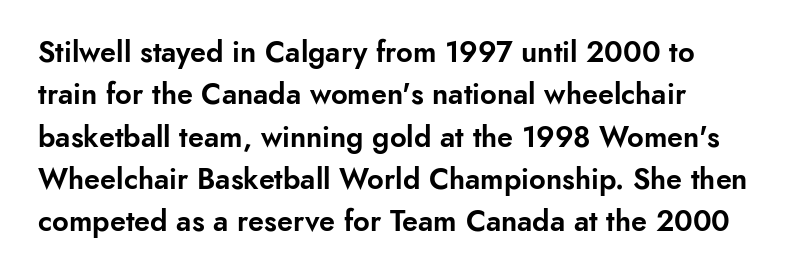
Caption: multi-line text, flush left, ragged right. Spacing verdict: proportional, widths tailored to each character. The vertical gap from one line to the next is medium. Does the type have serifs? No, each stem ends abruptly. Does extra space separate the letters? No, they use regular spacing. Quick note: not italic, upright.
